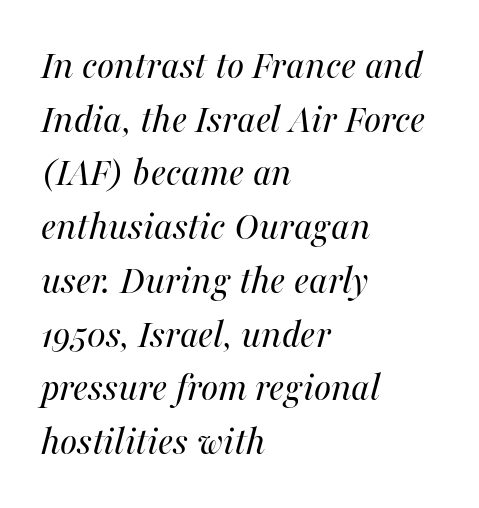
{"italic": "yes", "lean": "right", "slant_degrees": 16, "bold": "no", "weight": "regular", "width": "normal", "stroke_contrast": "medium", "x_height": "medium", "monospaced": "no", "underline": "no", "align": "left", "line_spacing": "normal", "line_spacing_ratio": 1.31, "letter_spacing": "normal", "letter_spacing_em": 0.0, "glyph_px": 41}
